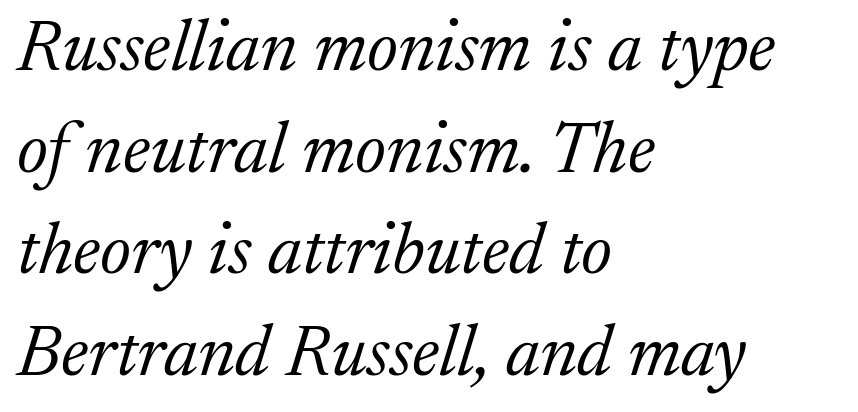
Q: Is the text bold? A: No.
Q: Is the text italic (slanted)? A: Yes, it leans right by about 17 degrees.
Q: Is the typeface a serif or a sans-serif typeface? A: Serif.
Q: Is the text underlined? A: No.
Q: How is the paragraph aligned? A: Left-aligned.
Q: Is the spacing between letters normal or unusually wide? A: Normal.
Q: Is the spacing between lines tight, normal or loose? A: Normal.
Q: Width (condensed, normal, or wide)? A: Normal.
Q: Stroke contrast? A: Medium.
Q: x-height? A: Medium.
Q: Monospaced? A: No.
